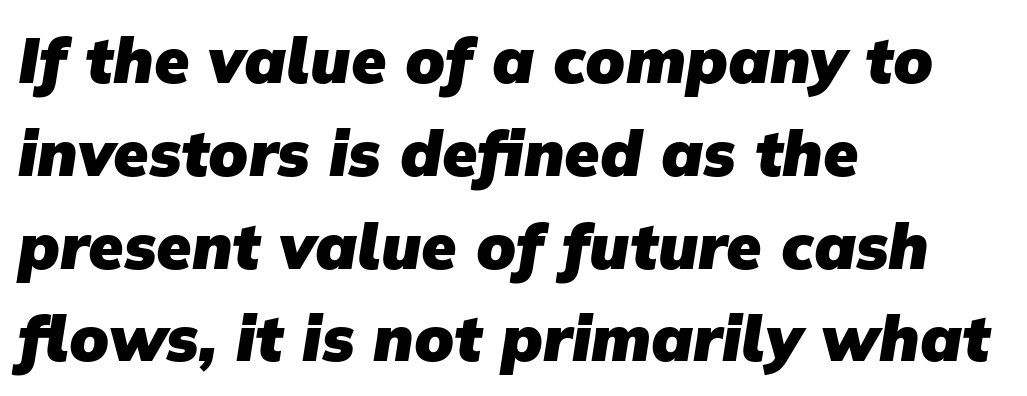
{"serif": "no", "bold": "yes", "weight": "heavy", "width": "normal", "stroke_contrast": "low", "x_height": "medium", "monospaced": "no", "underline": "no", "align": "left", "line_spacing": "normal", "line_spacing_ratio": 1.45, "letter_spacing": "normal", "letter_spacing_em": 0.0, "glyph_px": 64}
